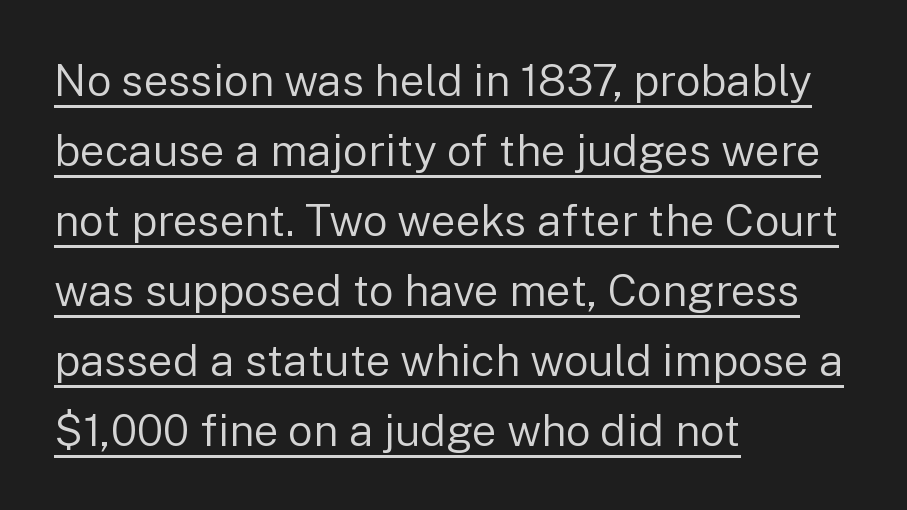
No heavy texture on the line: the type isn't bold. These lines are composed in type without serifs. The typesetter has applied underlining to the passage shown. Spacing verdict: proportional, widths tailored to each character. Normally led — the rows are evenly, conventionally spaced. Teacher's note: observe the even left margin — that is flush-left alignment.
